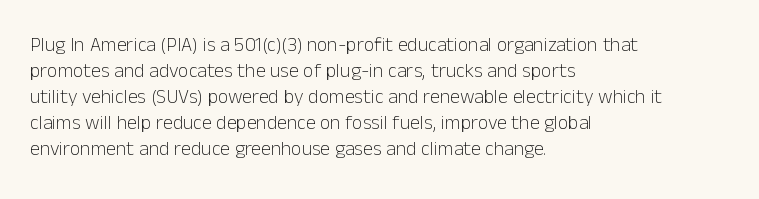
Q: Is the text bold? A: No.
Q: Is the text italic (slanted)? A: No, it is upright.
Q: Is the text underlined? A: No.
Q: How is the paragraph aligned? A: Left-aligned.
Q: Is the spacing between letters normal or unusually wide? A: Normal.
Q: Is the spacing between lines tight, normal or loose? A: Normal.
